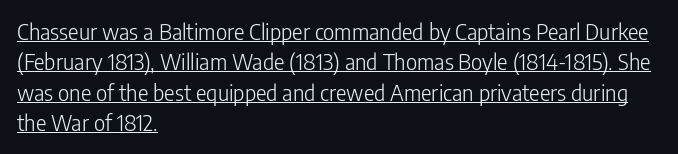
{"italic": "no", "bold": "no", "underline": "yes", "align": "left", "line_spacing": "normal", "line_spacing_ratio": 1.38, "letter_spacing": "normal", "letter_spacing_em": 0.0, "glyph_px": 22}
